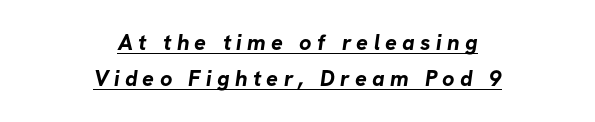
{"bold": "yes", "underline": "yes", "align": "center", "line_spacing": "normal", "line_spacing_ratio": 1.64, "letter_spacing": "wide", "letter_spacing_em": 0.24, "glyph_px": 22}
